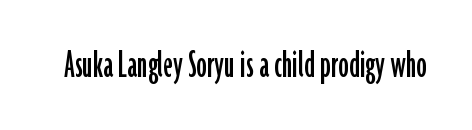
Plain, unruled lines of type. A typesetter would call this proportional, since set widths differ per character. Font category for this specimen: sans-serif. It's the straight-up-and-down kind of type. You could call the tracking neutral — neither tight nor loose.
